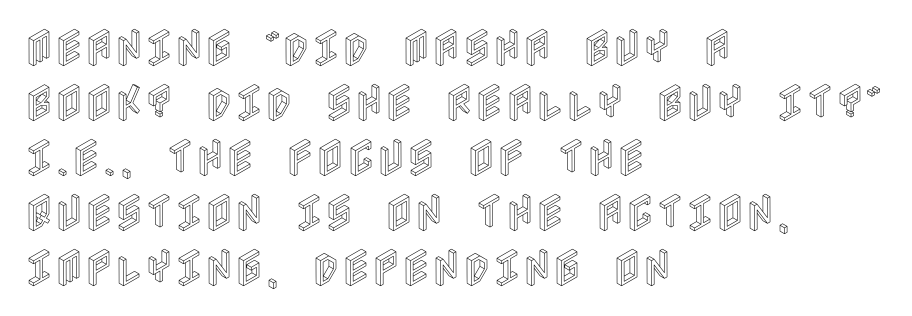
The image shows 41 px condensed type, upright; set left-aligned, normal line spacing (1.34x), normal letter spacing, not underlined; a large x-height.
